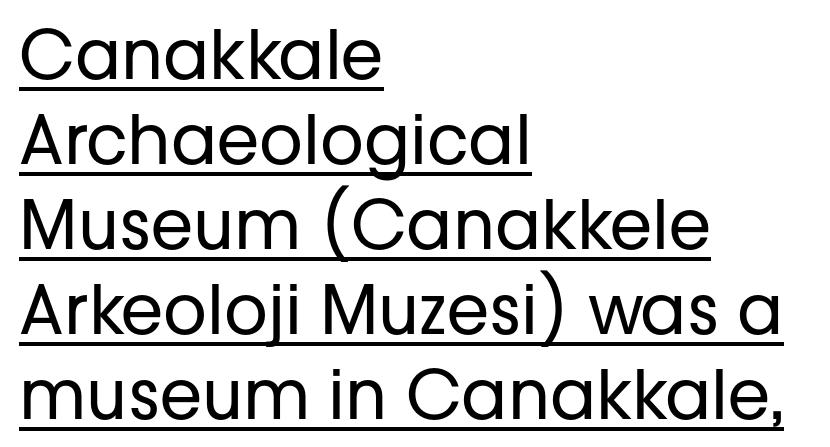
Q: Is the text bold? A: No.
Q: Is the text italic (slanted)? A: No, it is upright.
Q: Is the typeface a serif or a sans-serif typeface? A: Sans-serif.
Q: Is the text underlined? A: Yes.
Q: How is the paragraph aligned? A: Left-aligned.
Q: Is the spacing between letters normal or unusually wide? A: Normal.
Q: Is the spacing between lines tight, normal or loose? A: Normal.
Q: Width (condensed, normal, or wide)? A: Normal.
Q: Stroke contrast? A: Low.
Q: x-height? A: Medium.
Q: Monospaced? A: No.
